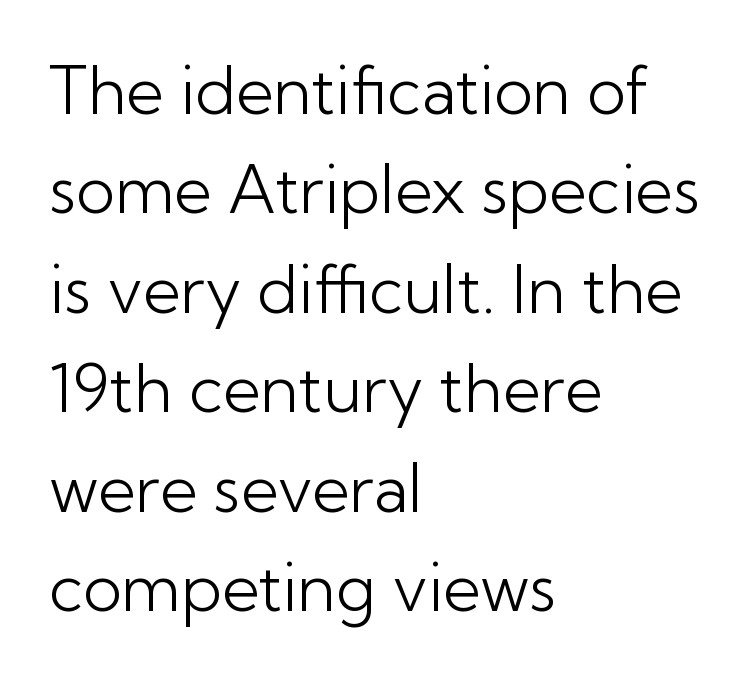
{"serif": "no", "italic": "no", "bold": "no", "weight": "light", "width": "normal", "stroke_contrast": "low", "x_height": "medium", "monospaced": "no", "underline": "no", "align": "left", "line_spacing": "normal", "line_spacing_ratio": 1.53, "letter_spacing": "normal", "letter_spacing_em": 0.0, "glyph_px": 65}
